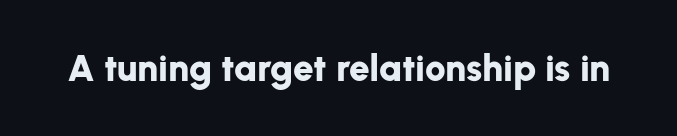
The image shows 37 px bold sans-serif type, upright; set normal letter spacing, not underlined; low stroke contrast and a medium x-height.
